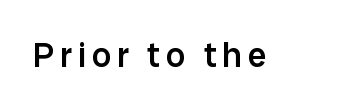
{"serif": "no", "italic": "no", "bold": "semi", "weight": "semibold", "width": "normal", "stroke_contrast": "low", "x_height": "medium", "monospaced": "no", "underline": "no", "glyph_px": 34}
